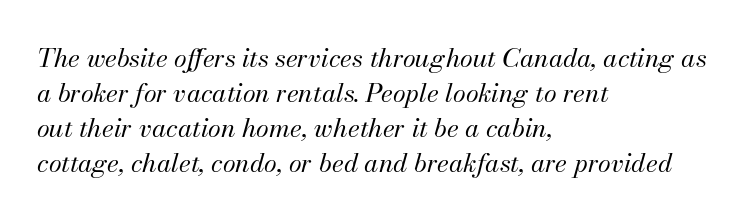
{"italic": "yes", "lean": "right", "slant_degrees": 13, "bold": "no", "underline": "no", "align": "left", "line_spacing": "normal", "line_spacing_ratio": 1.35, "letter_spacing": "normal", "letter_spacing_em": 0.0, "glyph_px": 26}
